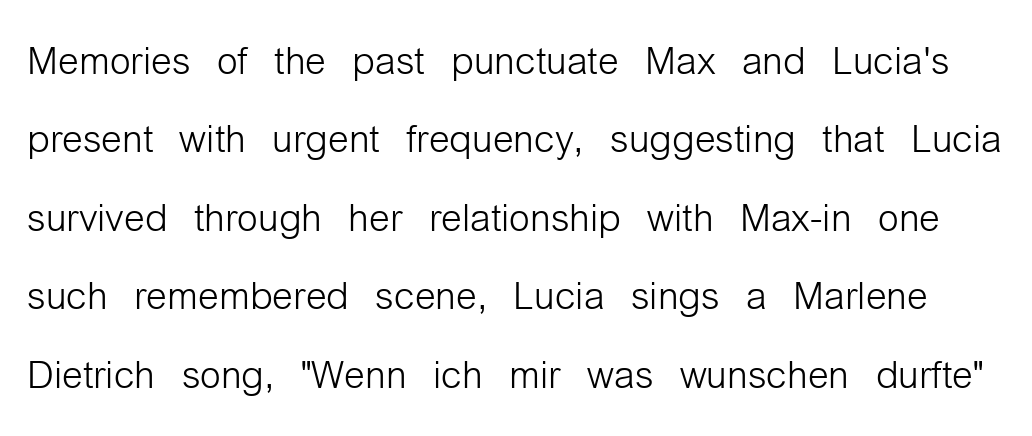
{"serif": "no", "italic": "no", "bold": "no", "weight": "light", "width": "condensed", "stroke_contrast": "low", "x_height": "medium", "monospaced": "no", "underline": "no", "line_spacing": "normal", "line_spacing_ratio": 1.48, "letter_spacing": "normal", "letter_spacing_em": 0.0, "glyph_px": 53}
